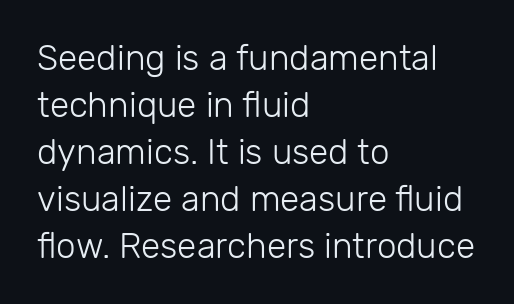
Honestly, the letter spacing is just normal — you wouldn't notice it. These lines are rendered in a variable-pitch font. Counters stay open thanks to moderate or lighter strokes. Plain, unruled lines of type.
